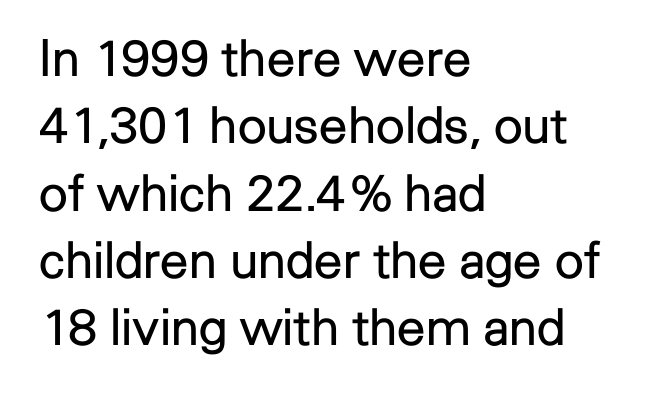
{"serif": "no", "italic": "no", "bold": "no", "weight": "regular", "width": "normal", "stroke_contrast": "low", "x_height": "medium", "monospaced": "no", "underline": "no", "align": "left", "line_spacing": "normal", "line_spacing_ratio": 1.32, "letter_spacing": "normal", "letter_spacing_em": 0.0, "glyph_px": 51}
